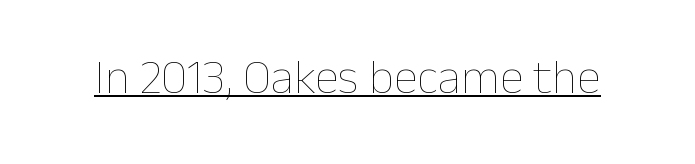
Q: Is the text bold? A: No.
Q: Is the text italic (slanted)? A: No, it is upright.
Q: Is the text underlined? A: Yes.
Q: Is the spacing between letters normal or unusually wide? A: Normal.
Q: Width (condensed, normal, or wide)? A: Normal.
Q: Stroke contrast? A: Low.
Q: x-height? A: Medium.
Q: Monospaced? A: No.
